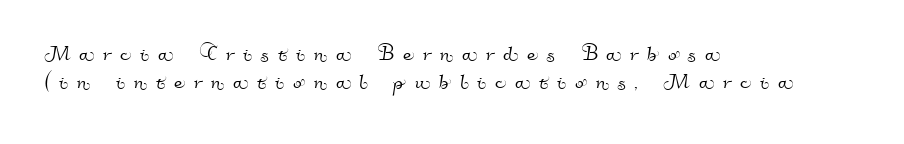
{"underline": "no", "align": "left", "line_spacing": "tight", "line_spacing_ratio": 1.09, "letter_spacing": "wide", "letter_spacing_em": 0.34, "glyph_px": 26}
